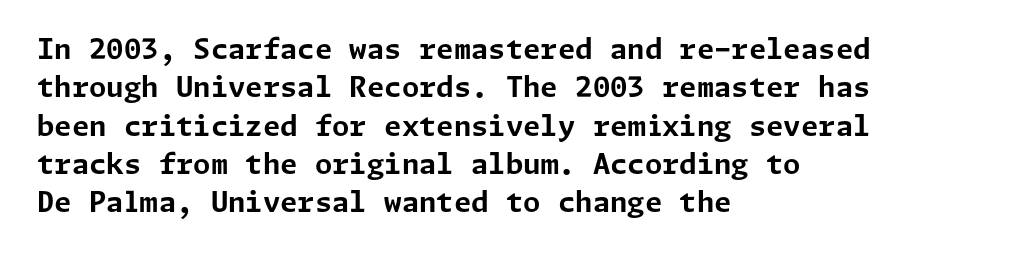
{"serif": "no", "italic": "no", "bold": "yes", "weight": "bold", "width": "normal", "stroke_contrast": "low", "x_height": "medium", "underline": "no", "align": "left", "line_spacing": "normal", "line_spacing_ratio": 1.37, "letter_spacing": "normal", "letter_spacing_em": 0.0, "glyph_px": 28}
